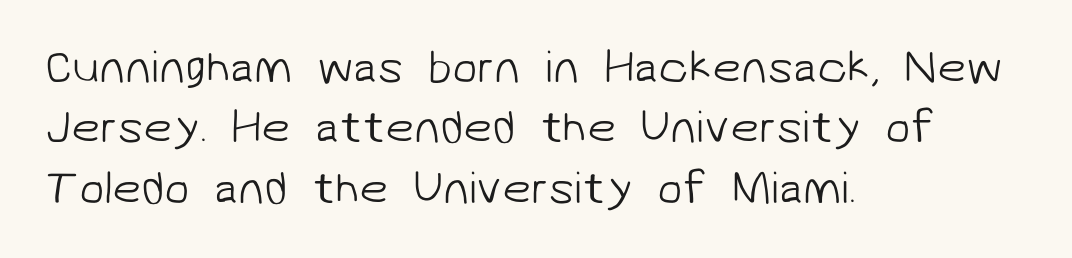
Vertically, the passage feels balanced, rows spaced as you'd expect. Classification — sans serif. The face used here is proportionally spaced, like ordinary book or web type. No letter is thick-stroked: the sample isn't bold.
